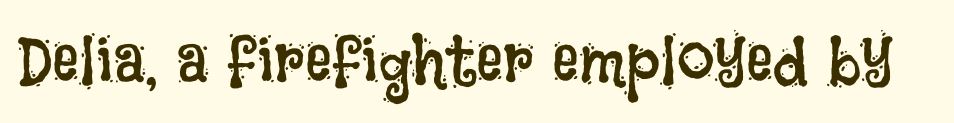
{"italic": "no", "bold": "no", "weight": "regular", "width": "condensed", "stroke_contrast": "low", "x_height": "large", "monospaced": "no", "underline": "no", "letter_spacing": "normal", "letter_spacing_em": 0.0, "glyph_px": 67}
